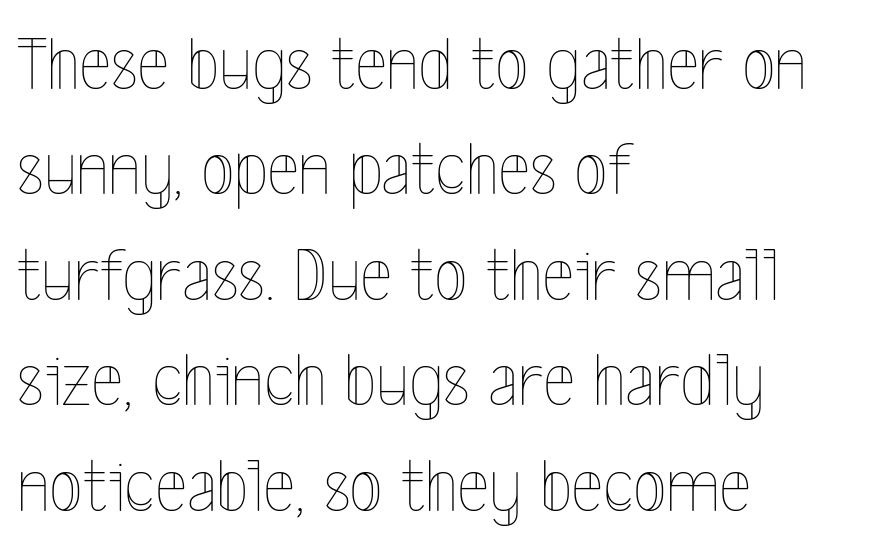
Q: Is the text bold? A: No.
Q: Is the text italic (slanted)? A: No, it is upright.
Q: Is the text underlined? A: No.
Q: How is the paragraph aligned? A: Left-aligned.
Q: Is the spacing between letters normal or unusually wide? A: Normal.
Q: Is the spacing between lines tight, normal or loose? A: Normal.
Q: Width (condensed, normal, or wide)? A: Condensed.
Q: x-height? A: Medium.
Q: Monospaced? A: No.
